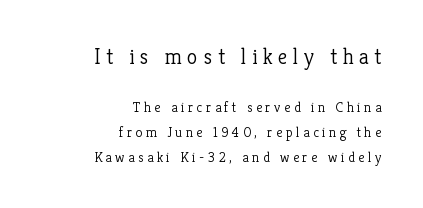
The image shows 22 px text type, upright; set right-aligned, line spacing 1.76x, unusually wide letter spacing (+0.25 em), not underlined; the first (top) block is 1.57x larger.
